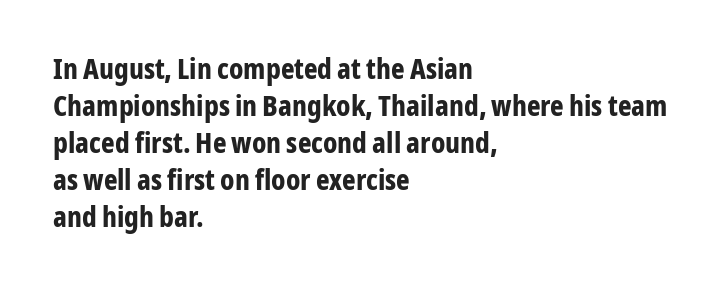
Q: Is the text bold? A: Yes.
Q: Is the text italic (slanted)? A: No, it is upright.
Q: Is the typeface a serif or a sans-serif typeface? A: Sans-serif.
Q: Is the text underlined? A: No.
Q: How is the paragraph aligned? A: Left-aligned.
Q: Is the spacing between letters normal or unusually wide? A: Normal.
Q: Is the spacing between lines tight, normal or loose? A: Normal.
Q: Width (condensed, normal, or wide)? A: Condensed.
Q: Stroke contrast? A: Low.
Q: x-height? A: Medium.
Q: Monospaced? A: No.
